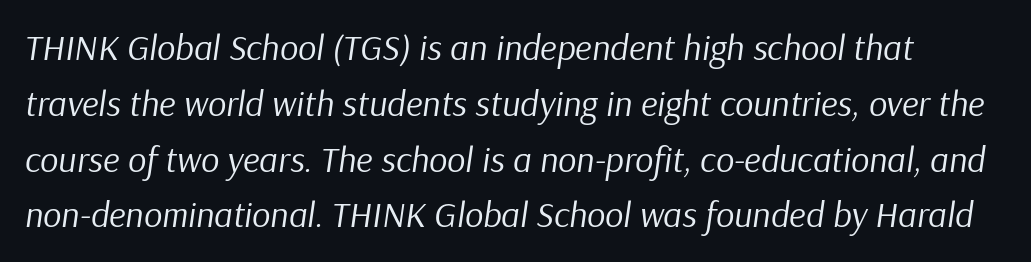
Q: Is the text bold? A: No.
Q: Is the text italic (slanted)? A: Yes, it leans right by about 9 degrees.
Q: Is the text underlined? A: No.
Q: Is the spacing between letters normal or unusually wide? A: Normal.
Q: Is the spacing between lines tight, normal or loose? A: Normal.
Q: Width (condensed, normal, or wide)? A: Normal.
Q: Stroke contrast? A: Low.
Q: x-height? A: Medium.
Q: Monospaced? A: No.
